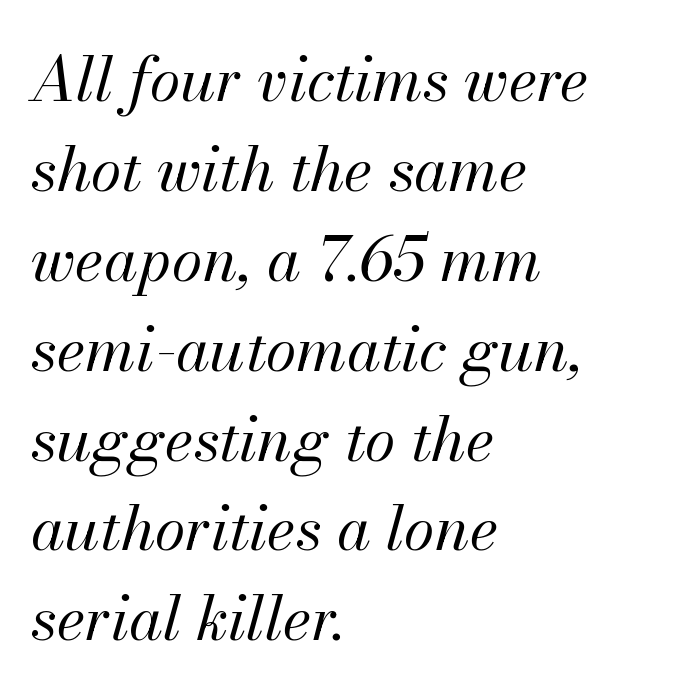
The image shows 62 px regular-weight type, italic (leaning right); set left-aligned, normal line spacing (1.45x), normal letter spacing, not underlined; medium stroke contrast and a small x-height.
